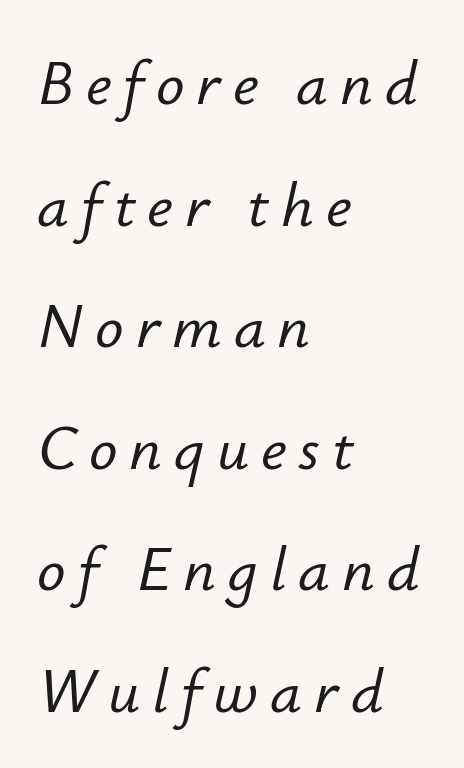
{"italic": "yes", "lean": "right", "slant_degrees": 12, "width": "normal", "stroke_contrast": "low", "x_height": "small", "monospaced": "no", "underline": "no", "align": "left", "line_spacing": "loose", "line_spacing_ratio": 1.93, "glyph_px": 63}
